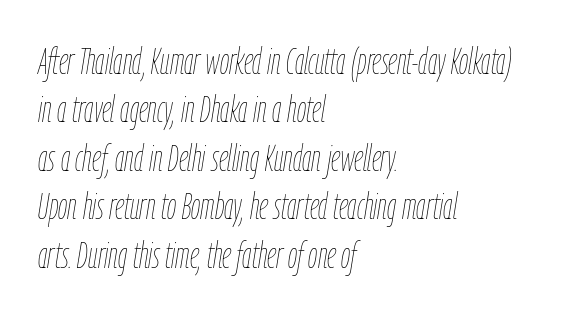
Here the glyphs are tracked normally, forming tight word shapes. Weight: regular or lighter. Bare-footed words on every line. This sample has the flowing, uneven cadence of proportional lettering.
